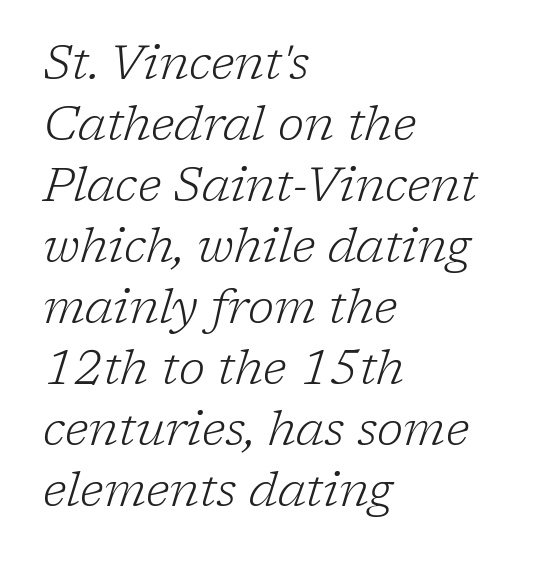
Notice how the passage keeps a crisp vertical edge on the left only. Italic: yes, the glyphs are oblique. Baseline-to-baseline distance is the conventional proportion of letter height. Heft: none added — not bold. Glance below the letters and you will spot only blank space.
